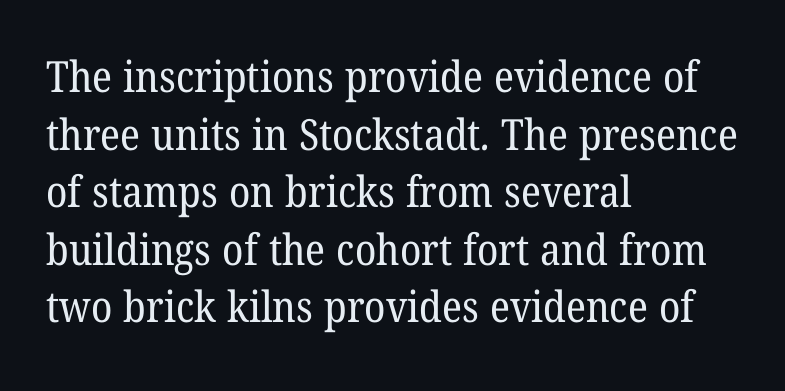
Quick note: underline off. The letters sit at their default tracking, neither squeezed nor spread. The vertical gap from one line to the next is medium. Serif or sans? Serif — the stroke terminals have little feet. These lines are set flush left with a ragged right edge.
